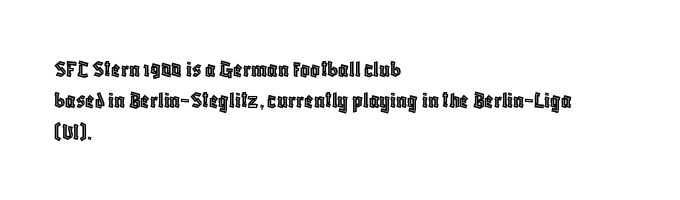
{"italic": "no", "underline": "no", "align": "left", "line_spacing": "normal", "line_spacing_ratio": 1.31, "letter_spacing": "normal", "letter_spacing_em": 0.0, "glyph_px": 24}
